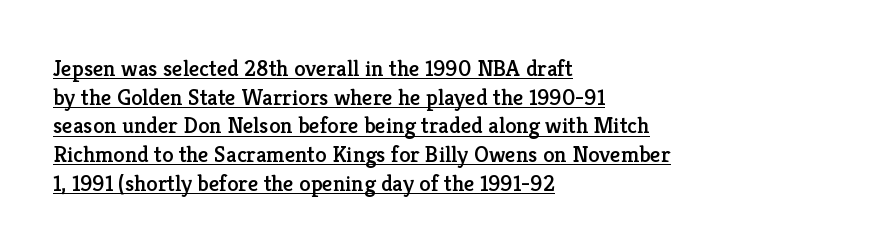
The image shows 23 px text type, upright; set left-aligned, normal line spacing (1.25x), normal letter spacing, underlined.
